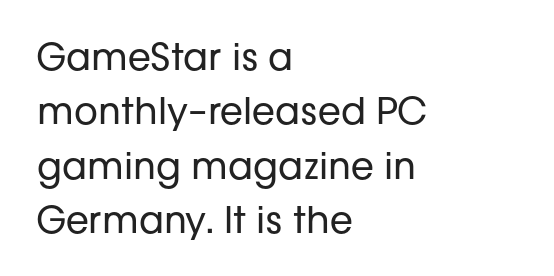
{"serif": "no", "italic": "no", "bold": "no", "weight": "regular", "width": "normal", "stroke_contrast": "low", "x_height": "medium", "monospaced": "no", "underline": "no", "align": "left", "line_spacing": "normal", "line_spacing_ratio": 1.47, "letter_spacing": "normal", "letter_spacing_em": 0.0, "glyph_px": 37}
